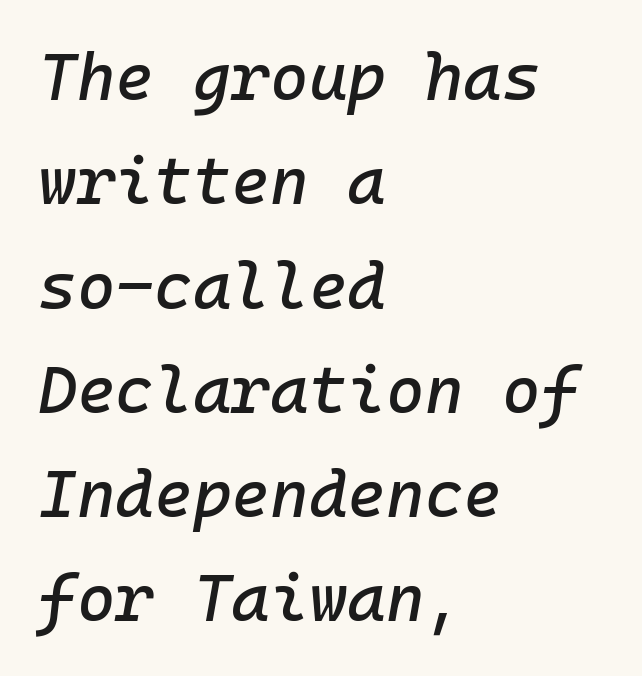
{"italic": "yes", "lean": "right", "slant_degrees": 10, "width": "normal", "stroke_contrast": "low", "x_height": "medium", "monospaced": "yes", "underline": "no", "align": "left", "line_spacing": "normal", "line_spacing_ratio": 1.58, "letter_spacing": "normal", "letter_spacing_em": 0.0, "glyph_px": 66}
